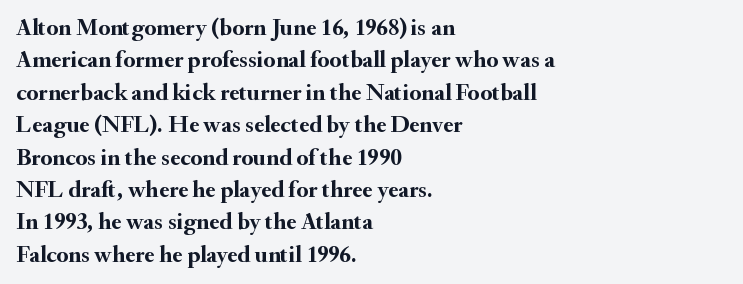
Whoever set this chose a conventional vertical rhythm. Emphasis by weight is at full strength: bold. The setting favours the left margin, as ordinary paragraphs usually do. Glance below the letters and you will spot only blank space. Rendered with straight, roman letterforms.
